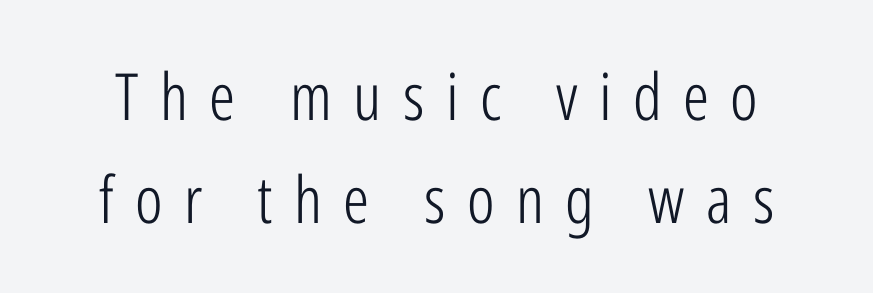
The image shows 65 px light, condensed sans-serif type, upright; set normal line spacing (1.58x), unusually wide letter spacing (+0.33 em), not underlined; low stroke contrast and a medium x-height.
